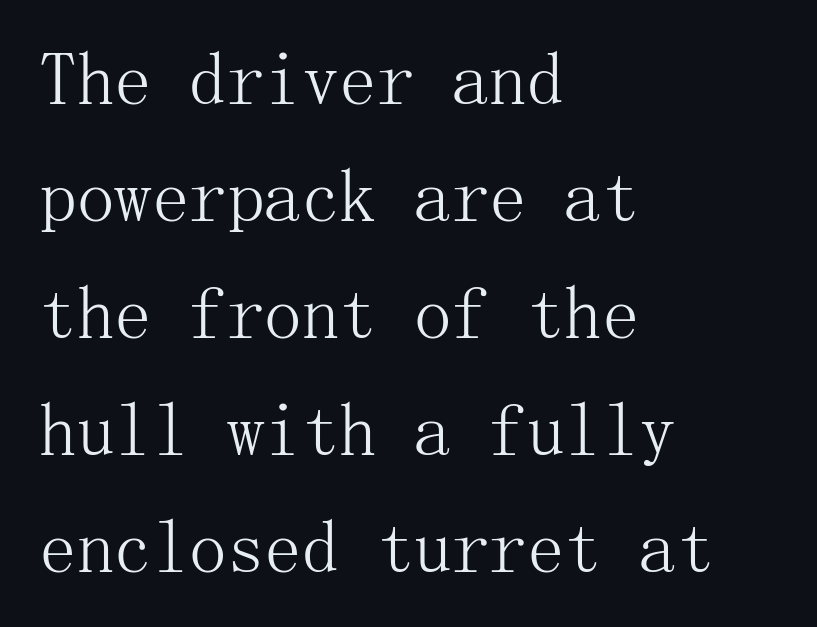
Q: Is the text bold? A: No.
Q: Is the text italic (slanted)? A: No, it is upright.
Q: Is the typeface a serif or a sans-serif typeface? A: Serif.
Q: Is the text underlined? A: No.
Q: How is the paragraph aligned? A: Left-aligned.
Q: Is the spacing between letters normal or unusually wide? A: Normal.
Q: Is the spacing between lines tight, normal or loose? A: Normal.
Q: Width (condensed, normal, or wide)? A: Normal.
Q: Stroke contrast? A: Medium.
Q: x-height? A: Medium.
